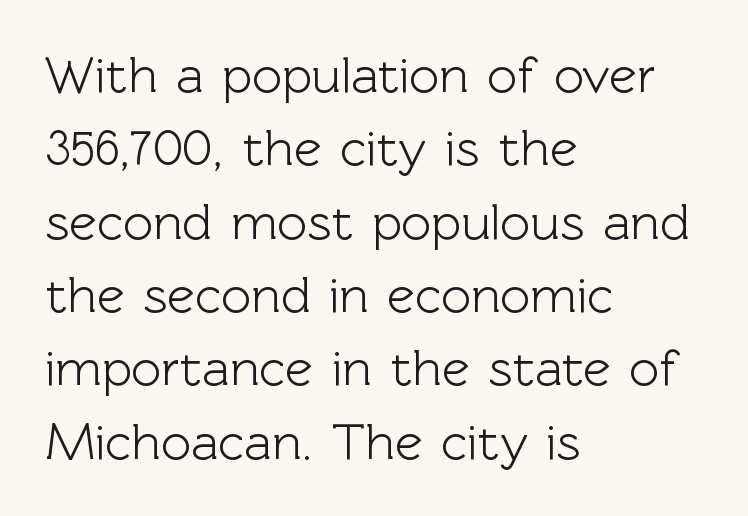
Q: Is the text italic (slanted)? A: No, it is upright.
Q: Is the typeface a serif or a sans-serif typeface? A: Sans-serif.
Q: Is the text underlined? A: No.
Q: How is the paragraph aligned? A: Left-aligned.
Q: Is the spacing between letters normal or unusually wide? A: Normal.
Q: Is the spacing between lines tight, normal or loose? A: Normal.
Q: Width (condensed, normal, or wide)? A: Normal.
Q: x-height? A: Medium.
Q: Monospaced? A: No.
